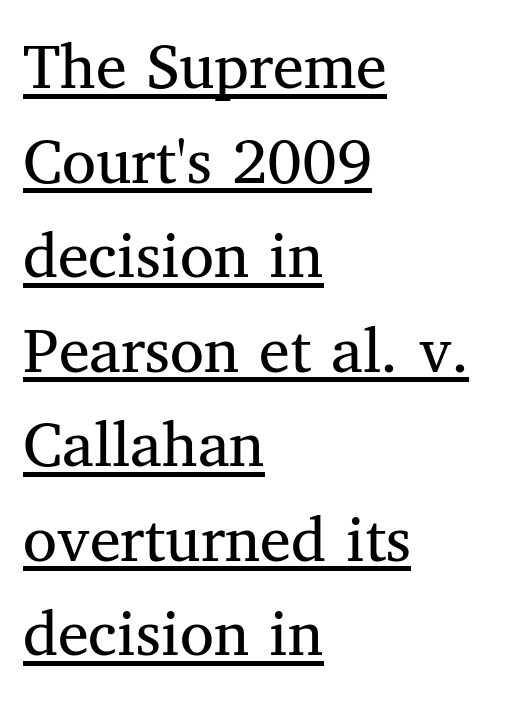
Summary of vertical rhythm: regular, with standard interline spacing. Looks like regular typesetting: each glyph gets only the width it needs. In terms of posture, this sample is upright. In terms of letterspacing, this is plain default setting. Nothing heavy about these letters — not bold at all.
